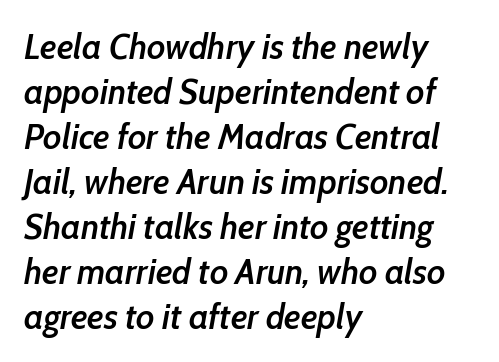
The space between consecutive lines is moderate. Caption: multi-line text, flush left, ragged right. The glyphs look as if they've been sheared to an angle. Underline: absent. These words are printed semibold, heavier than regular yet not bold.
